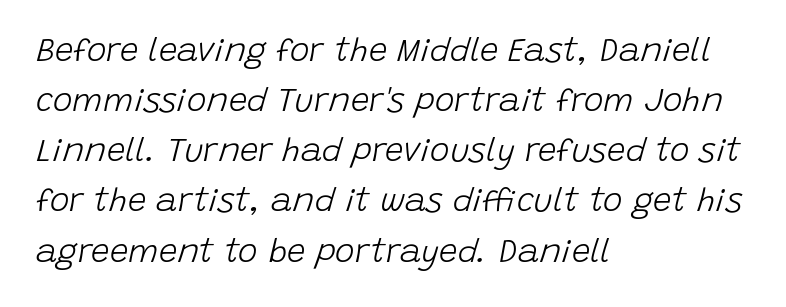
Q: Is the text bold? A: No.
Q: Is the text italic (slanted)? A: Yes, it leans right by about 15 degrees.
Q: Is the text underlined? A: No.
Q: How is the paragraph aligned? A: Left-aligned.
Q: Is the spacing between letters normal or unusually wide? A: Normal.
Q: Is the spacing between lines tight, normal or loose? A: Normal.
Q: Width (condensed, normal, or wide)? A: Normal.
Q: Stroke contrast? A: Low.
Q: x-height? A: Large.
Q: Monospaced? A: No.
